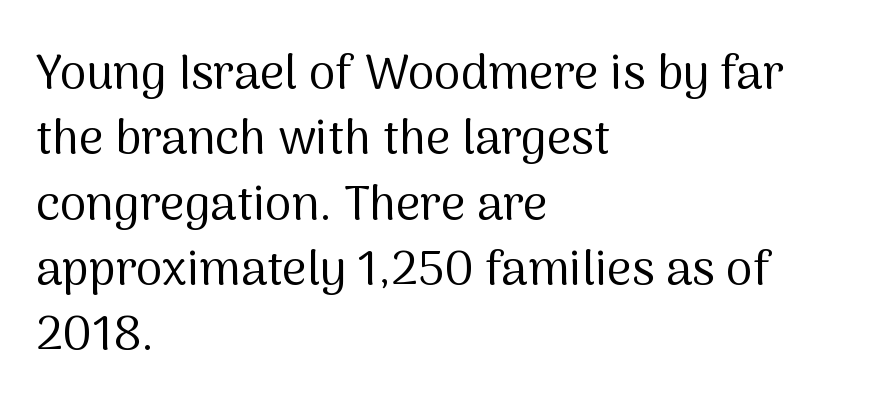
{"serif": "no", "italic": "no", "bold": "no", "weight": "regular", "width": "normal", "stroke_contrast": "medium", "x_height": "medium", "monospaced": "no", "underline": "no", "align": "left", "line_spacing": "normal", "line_spacing_ratio": 1.36, "letter_spacing": "normal", "letter_spacing_em": 0.0, "glyph_px": 48}
